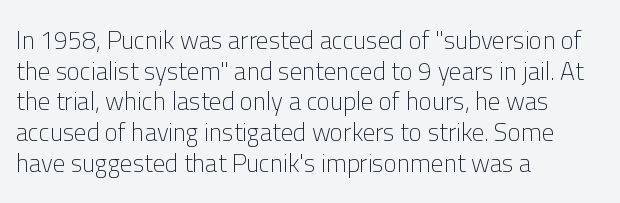
The letters look calm and open, with moderate or lighter stems. Descenders are the only things crossing below the line. Left-aligned paragraph, ragged on the right. Short note: letters normally spaced.
